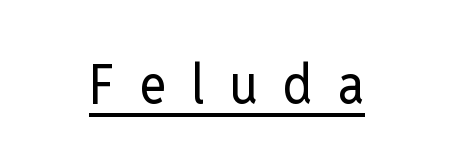
{"serif": "no", "italic": "no", "bold": "no", "weight": "regular", "width": "condensed", "stroke_contrast": "low", "x_height": "medium", "monospaced": "no", "underline": "yes", "letter_spacing": "wide", "letter_spacing_em": 0.45, "glyph_px": 56}
